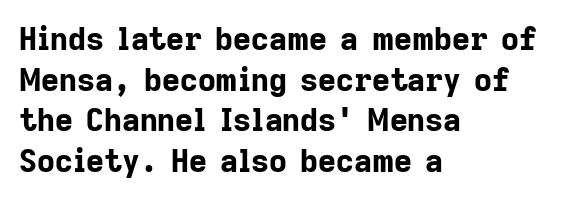
The face used here is proportionally spaced, like ordinary book or web type. Typesetter's note: full bold, strokes at maximum text heaviness. This is the regular roman posture of the typeface. The lines in this sample share a left origin and differ only in where they stop.
